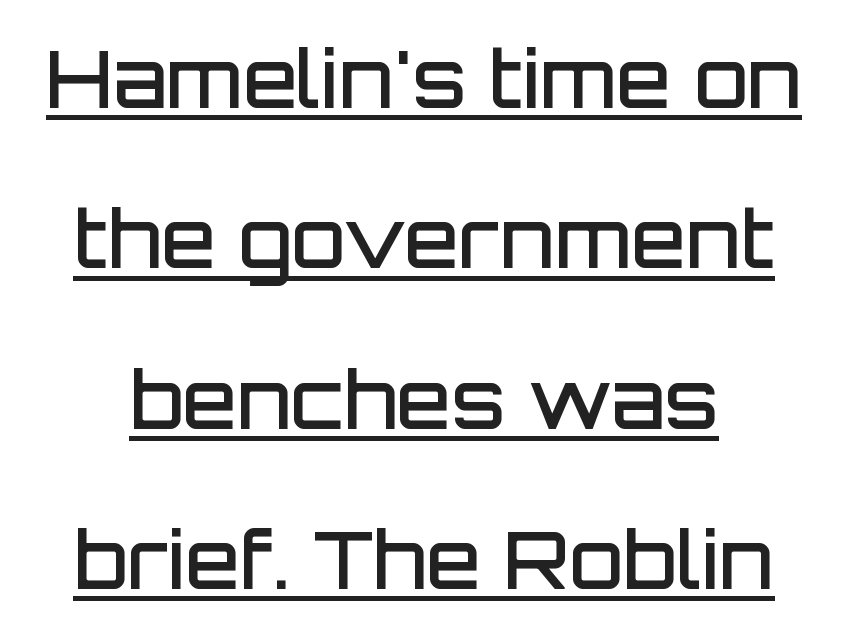
{"serif": "no", "italic": "no", "bold": "semi", "weight": "semibold", "width": "normal", "stroke_contrast": "low", "x_height": "large", "monospaced": "no", "underline": "yes", "line_spacing": "loose", "line_spacing_ratio": 2.03, "letter_spacing": "normal", "letter_spacing_em": 0.0, "glyph_px": 79}
